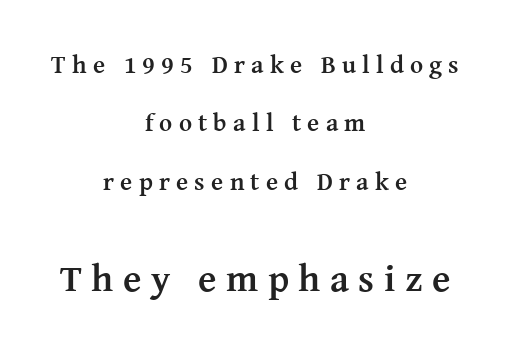
The letters stand upright; this is a roman face. The letters in the lower block stand taller than those in the block above. Loose tracking; the words dissolve into strings of separated letters. This block would shrink considerably if given ordinary leading; it's expanded now. Alignment: centered. Is the type bold? Yes — the strokes are clearly thick and heavy.
